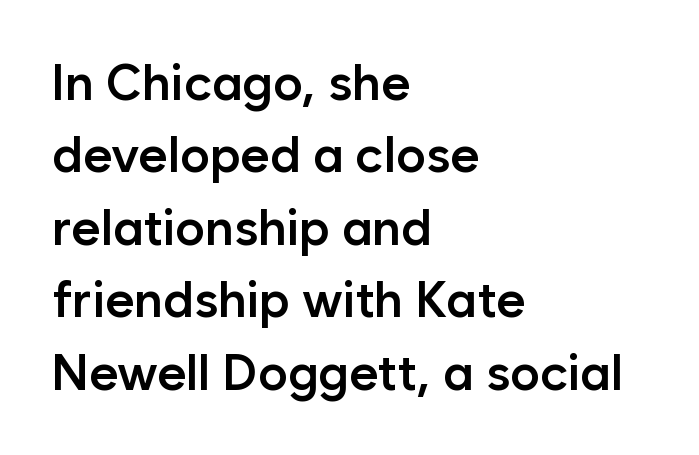
The image shows 50 px semibold sans-serif type, upright; set left-aligned, normal line spacing (1.45x), normal letter spacing, not underlined; low stroke contrast and a medium x-height.
